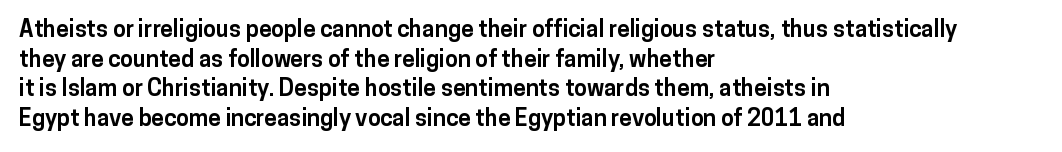
{"italic": "no", "bold": "yes", "underline": "no", "align": "left", "line_spacing": "normal", "line_spacing_ratio": 1.29, "letter_spacing": "normal", "letter_spacing_em": 0.0, "glyph_px": 23}
